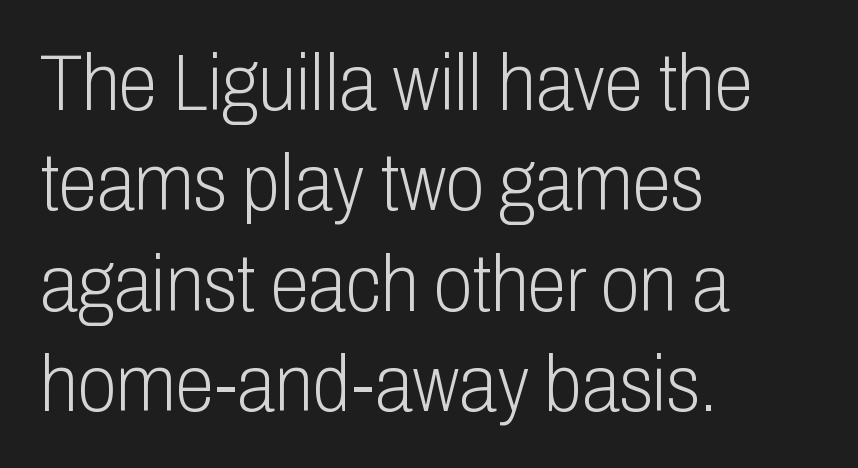
{"serif": "no", "italic": "no", "bold": "no", "weight": "light", "width": "condensed", "stroke_contrast": "low", "x_height": "medium", "monospaced": "no", "underline": "no", "align": "left", "line_spacing": "normal", "line_spacing_ratio": 1.27, "letter_spacing": "normal", "letter_spacing_em": 0.0, "glyph_px": 79}
